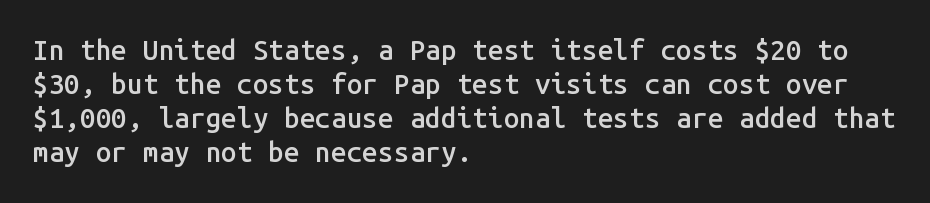
The image shows 28 px semibold sans-serif type, upright, monospaced; set left-aligned, line spacing 1.21x, normal letter spacing, not underlined; low stroke contrast and a medium x-height.
